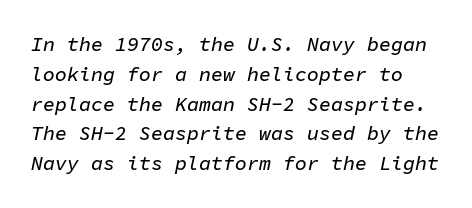
The image shows 20 px text type, italic (leaning right); set normal line spacing (1.49x), normal letter spacing, not underlined.
